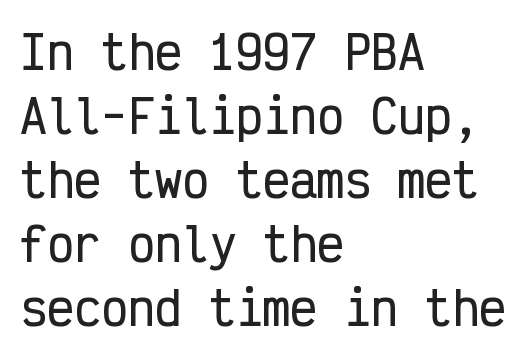
Check where the strokes stop: nothing finishes them off — pure sans. Honestly, the row spacing looks completely unremarkable. Typeset ragged right — the left edge is the straight one. Characters remain perfectly vertical along every line. Each letter, wide or thin by design, is forced into the same width here. Is the letter spacing exaggerated? No — it looks like the ordinary default.
